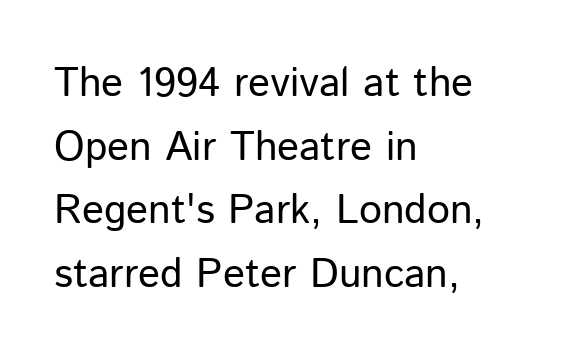
The image shows 41 px regular-weight sans-serif type, upright; set left-aligned, normal line spacing (1.55x), normal letter spacing, not underlined; low stroke contrast and a medium x-height.
